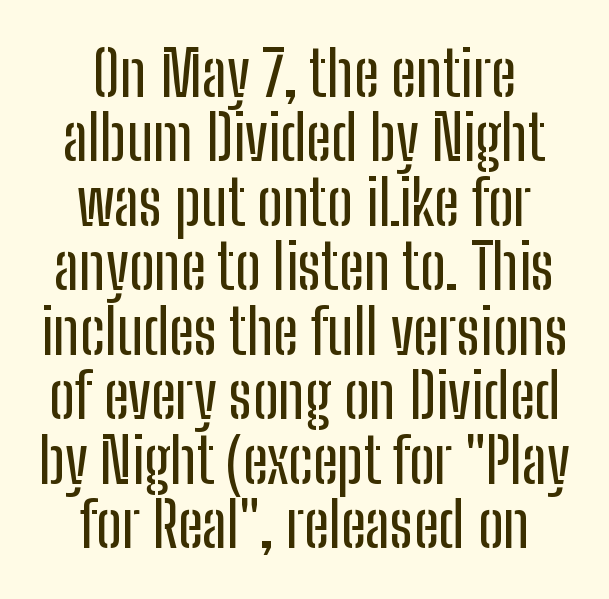
You could not count columns in this text — the font is proportionally spaced. Which margin do the lines hug? Neither — every line sits in the middle. These lines keep a tight, regular rhythm from letter to letter. The glyphs in this specimen are sans serif. You can tell it's not italic because the verticals are truly vertical.
